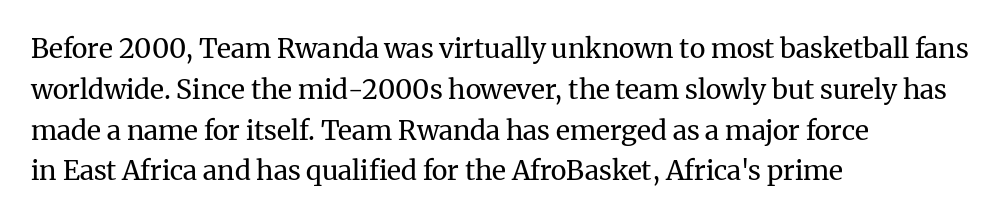
Q: Is the text bold? A: No.
Q: Is the text italic (slanted)? A: No, it is upright.
Q: Is the text underlined? A: No.
Q: How is the paragraph aligned? A: Left-aligned.
Q: Is the spacing between letters normal or unusually wide? A: Normal.
Q: Is the spacing between lines tight, normal or loose? A: Normal.
